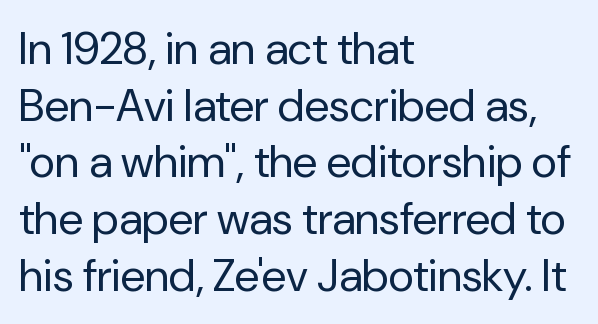
Q: Is the text bold? A: No.
Q: Is the text italic (slanted)? A: No, it is upright.
Q: Is the typeface a serif or a sans-serif typeface? A: Sans-serif.
Q: Is the text underlined? A: No.
Q: How is the paragraph aligned? A: Left-aligned.
Q: Is the spacing between letters normal or unusually wide? A: Normal.
Q: Is the spacing between lines tight, normal or loose? A: Normal.
Q: Width (condensed, normal, or wide)? A: Normal.
Q: Stroke contrast? A: Low.
Q: x-height? A: Medium.
Q: Monospaced? A: No.
